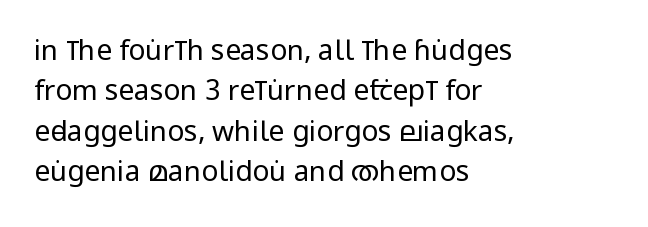
The image shows 28 px regular-weight, condensed sans-serif type, upright; set left-aligned, normal line spacing (1.44x), normal letter spacing, not underlined; low stroke contrast and a large x-height.
